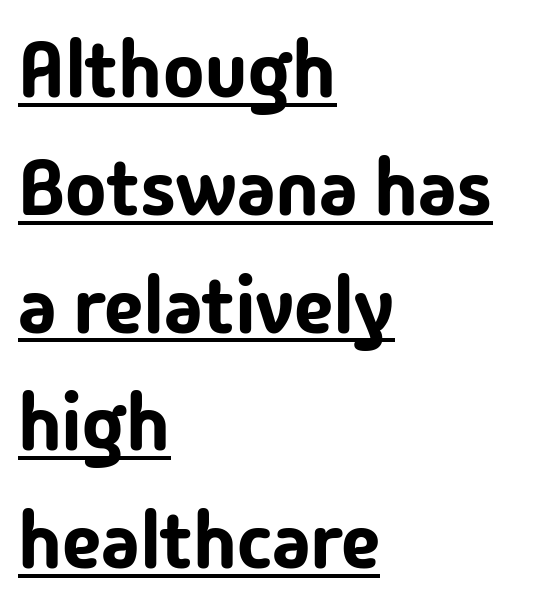
The image shows 78 px sans-serif type, upright; set left-aligned, normal line spacing (1.51x), normal letter spacing, underlined; low stroke contrast and a medium x-height.
